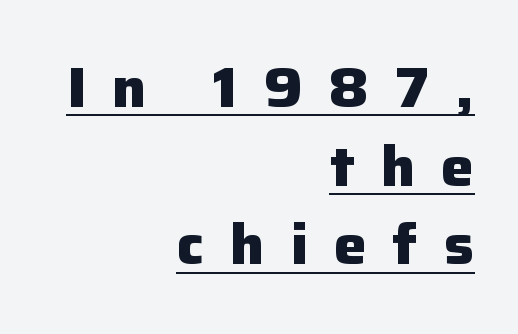
Note the varied advance widths — an 'i' is clearly narrower than an 'm'. Vertical strokes here are truly vertical. Bold? Absolutely — the strokes are thick and heavy. A rule runs beneath these lines of type.
